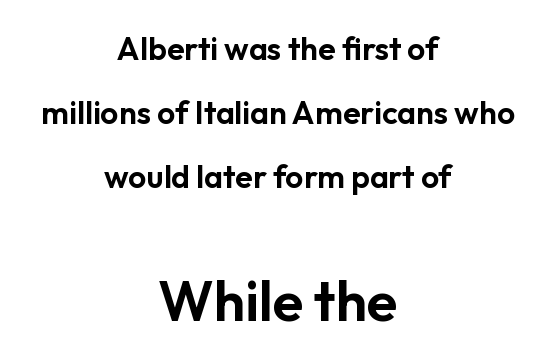
Q: Is the text italic (slanted)? A: No, it is upright.
Q: Is the typeface a serif or a sans-serif typeface? A: Sans-serif.
Q: Is the text underlined? A: No.
Q: How is the paragraph aligned? A: Centered.
Q: Is the spacing between letters normal or unusually wide? A: Normal.
Q: Is the spacing between lines tight, normal or loose? A: Loose.
Q: Which block of text is set in a larger size, the first (top) or the second (bottom)? A: The second (bottom) one.
Q: Width (condensed, normal, or wide)? A: Normal.
Q: Stroke contrast? A: Low.
Q: x-height? A: Medium.
Q: Monospaced? A: No.
